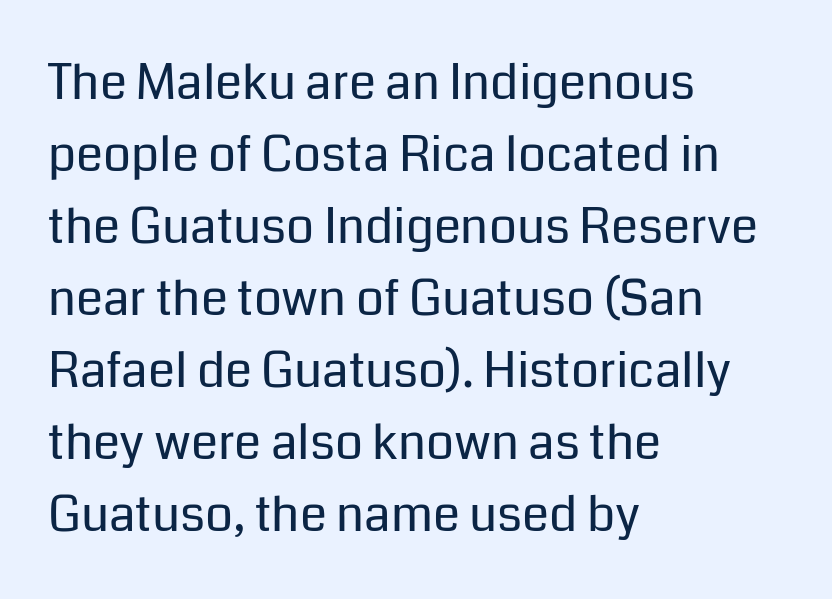
Think standard paragraph weight, or any step lighter than that. The specimen omits any rule beneath the text block's lines. In CSS terms this would be text-align: left. Baseline-to-baseline distance is the conventional proportion of letter height. What stands out about the letter spacing? Nothing — it is the standard amount.
